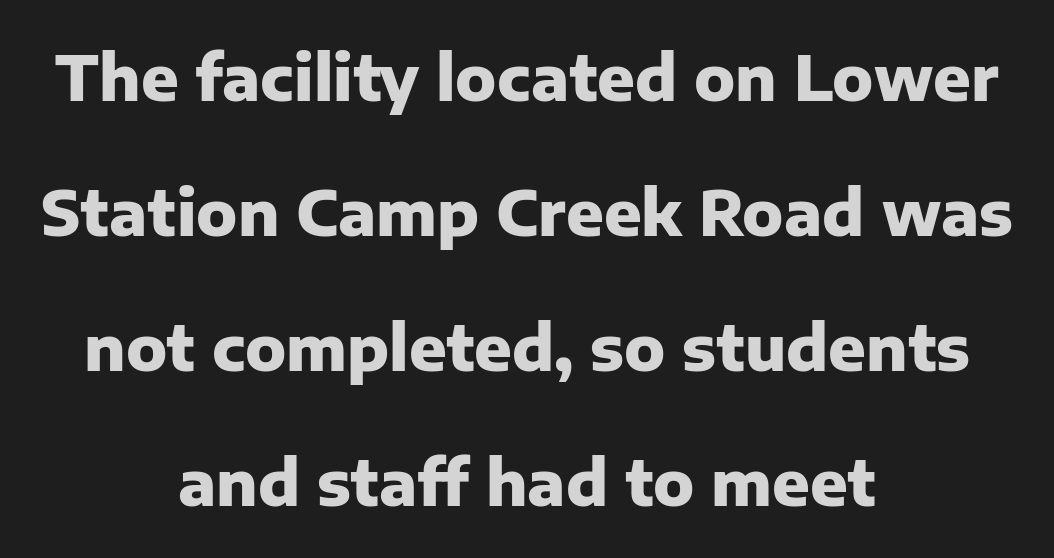
{"serif": "no", "italic": "no", "bold": "yes", "weight": "heavy", "width": "normal", "stroke_contrast": "low", "x_height": "medium", "monospaced": "no", "underline": "no", "align": "center", "line_spacing": "loose", "line_spacing_ratio": 2.18, "letter_spacing": "normal", "letter_spacing_em": 0.0, "glyph_px": 62}
